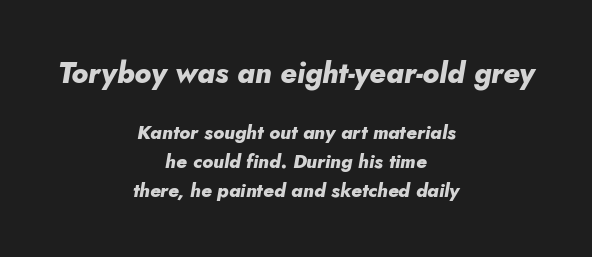
{"italic": "yes", "lean": "right", "slant_degrees": 10, "bold": "yes", "weight": "heavy", "width": "normal", "stroke_contrast": "low", "x_height": "small", "monospaced": "no", "underline": "no", "align": "center", "line_spacing": "normal", "line_spacing_ratio": 1.52, "letter_spacing": "normal", "letter_spacing_em": 0.0, "larger_block": "first", "size_ratio": 1.53, "glyph_px": 29}
